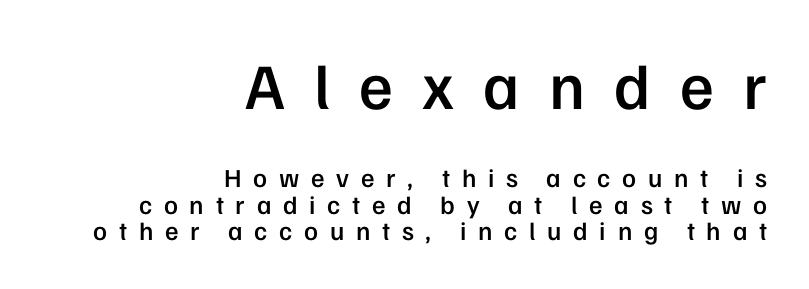
The image shows 65 px semibold sans-serif type, upright; set right-aligned, tight line spacing (1.02x), unusually wide letter spacing (+0.45 em), not underlined; the first (top) block is 2.5x larger; low stroke contrast and a medium x-height.
